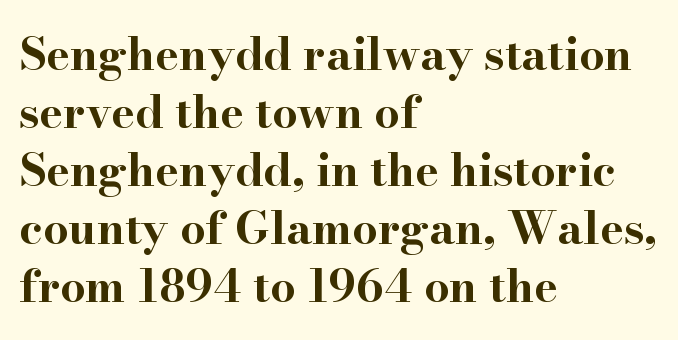
{"serif": "yes", "italic": "no", "bold": "yes", "weight": "bold", "width": "wide", "stroke_contrast": "high", "x_height": "small", "monospaced": "no", "underline": "no", "align": "left", "line_spacing": "normal", "line_spacing_ratio": 1.29, "letter_spacing": "normal", "letter_spacing_em": 0.0, "glyph_px": 45}
